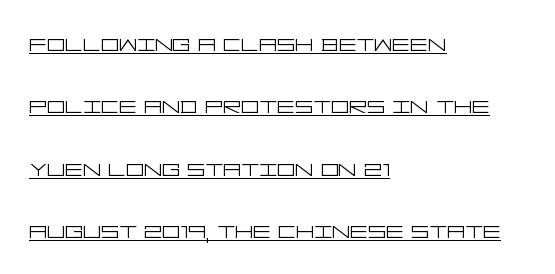
{"serif": "no", "italic": "no", "bold": "no", "weight": "light", "width": "wide", "stroke_contrast": "low", "x_height": "large", "underline": "yes", "align": "left", "line_spacing": "loose", "line_spacing_ratio": 2.23, "letter_spacing": "normal", "letter_spacing_em": 0.0, "glyph_px": 28}
